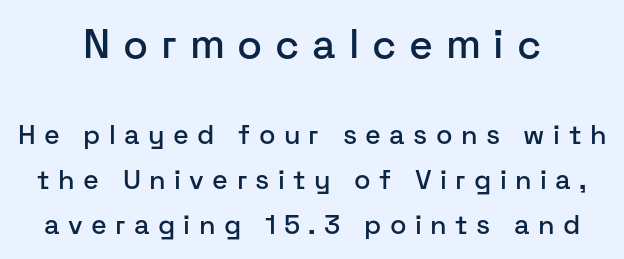
Q: Is the text italic (slanted)? A: No, it is upright.
Q: Is the typeface a serif or a sans-serif typeface? A: Sans-serif.
Q: Is the text underlined? A: No.
Q: How is the paragraph aligned? A: Centered.
Q: Is the spacing between letters normal or unusually wide? A: Unusually wide.
Q: Is the spacing between lines tight, normal or loose? A: Normal.
Q: Which block of text is set in a larger size, the first (top) or the second (bottom)? A: The first (top) one.
Q: Width (condensed, normal, or wide)? A: Normal.
Q: Stroke contrast? A: Low.
Q: x-height? A: Medium.
Q: Monospaced? A: No.
